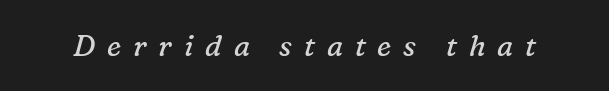
{"serif": "yes", "italic": "yes", "lean": "right", "slant_degrees": 16, "bold": "no", "weight": "regular", "width": "normal", "stroke_contrast": "low", "x_height": "medium", "monospaced": "no", "underline": "no", "letter_spacing": "wide", "letter_spacing_em": 0.41, "glyph_px": 29}
